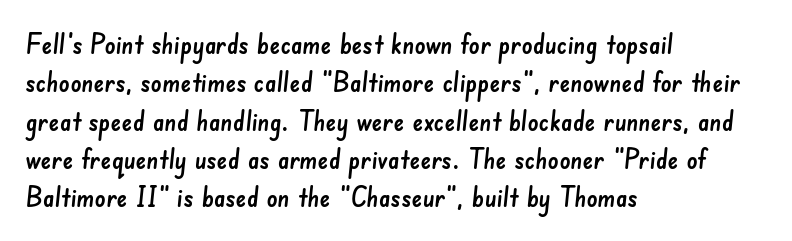
{"underline": "no", "align": "left", "line_spacing": "normal", "line_spacing_ratio": 1.42, "letter_spacing": "normal", "letter_spacing_em": 0.0, "glyph_px": 27}
